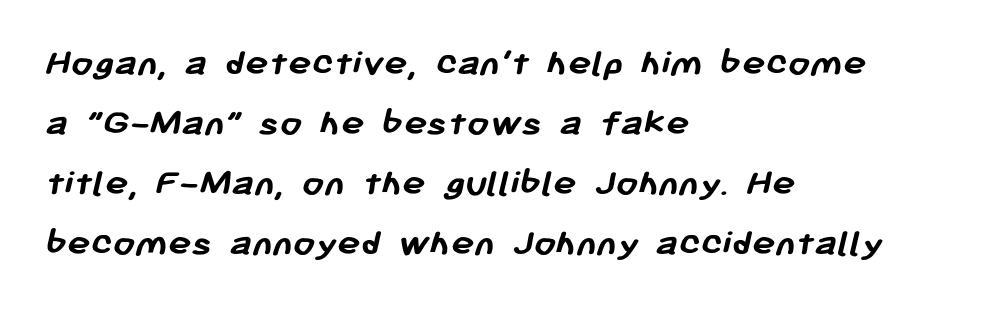
Check under the words: just untouched page. Note the varied advance widths — an 'i' is clearly narrower than an 'm'. Caption: bold face, heavy strokes. Standard letterfit; no display-style spreading of the glyphs. I'd call this a sans setting — the letters go barefoot. The paragraph has a hard left edge and a soft right edge.
